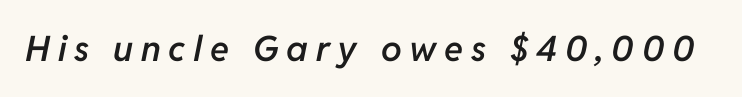
Summary of weight: moderately heavy, a semibold. The face used here is proportionally spaced, like ordinary book or web type. Quick note: underline off. Style check: oblique.
